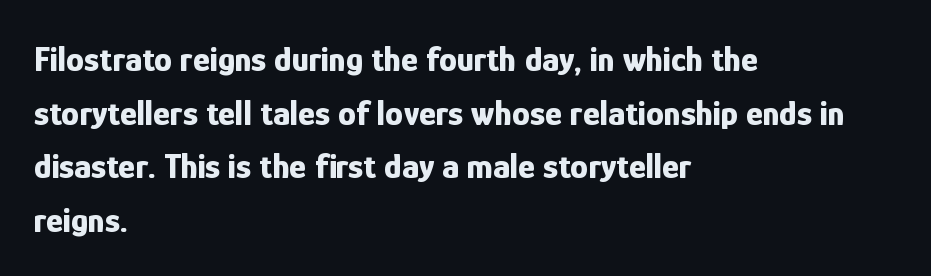
Q: Is the text bold? A: Yes.
Q: Is the text italic (slanted)? A: No, it is upright.
Q: Is the typeface a serif or a sans-serif typeface? A: Sans-serif.
Q: Is the text underlined? A: No.
Q: How is the paragraph aligned? A: Left-aligned.
Q: Is the spacing between letters normal or unusually wide? A: Normal.
Q: Is the spacing between lines tight, normal or loose? A: Normal.
Q: Width (condensed, normal, or wide)? A: Condensed.
Q: Stroke contrast? A: Low.
Q: x-height? A: Medium.
Q: Monospaced? A: No.
